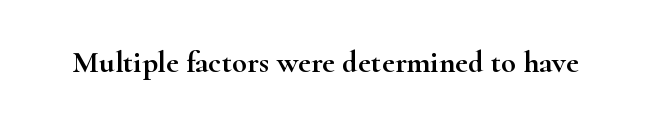
Q: Is the text italic (slanted)? A: No, it is upright.
Q: Is the typeface a serif or a sans-serif typeface? A: Serif.
Q: Is the text underlined? A: No.
Q: Is the spacing between letters normal or unusually wide? A: Normal.
Q: Width (condensed, normal, or wide)? A: Wide.
Q: Stroke contrast? A: High.
Q: x-height? A: Small.
Q: Monospaced? A: No.
